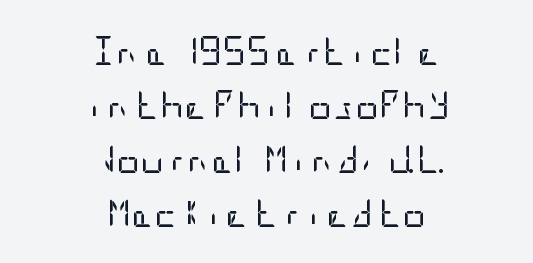
The image shows 29 px regular-weight, condensed sans-serif type, upright; set centered, line spacing 1.86x, normal letter spacing, not underlined; low stroke contrast and a large x-height.
